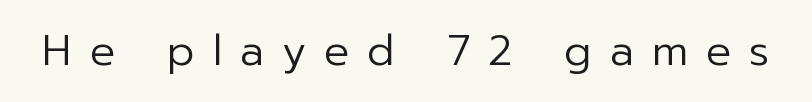
Q: Is the text bold? A: No.
Q: Is the text italic (slanted)? A: No, it is upright.
Q: Is the typeface a serif or a sans-serif typeface? A: Sans-serif.
Q: Is the text underlined? A: No.
Q: Is the spacing between letters normal or unusually wide? A: Unusually wide.
Q: Width (condensed, normal, or wide)? A: Normal.
Q: Stroke contrast? A: Low.
Q: x-height? A: Medium.
Q: Monospaced? A: No.
